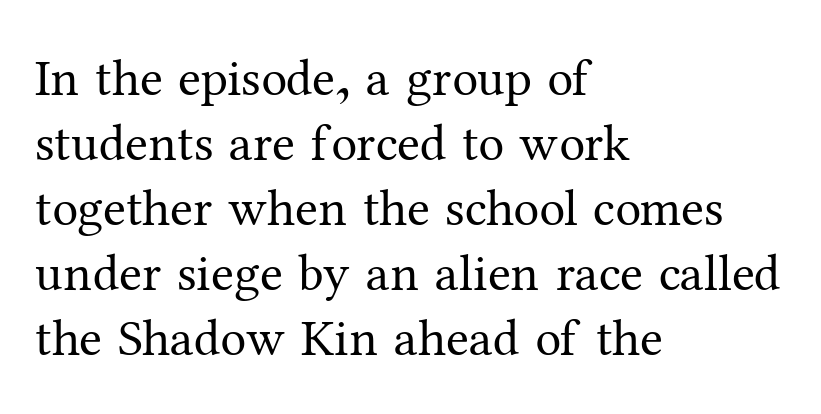
The image shows 52 px regular-weight serif type, upright; set left-aligned, normal line spacing (1.25x), normal letter spacing, not underlined; medium stroke contrast and a medium x-height.
